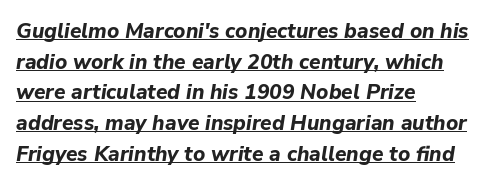
The image shows 21 px bold type, italic (leaning right); set left-aligned, normal line spacing (1.46x), normal letter spacing, underlined.
